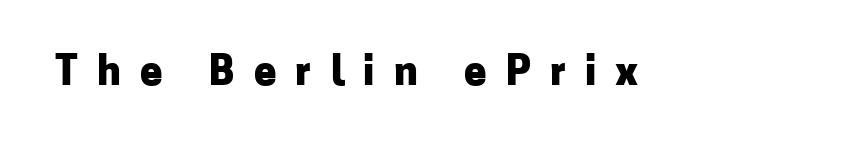
The image shows 40 px heavy sans-serif type, upright; set unusually wide letter spacing (+0.48 em), not underlined; low stroke contrast and a medium x-height.
